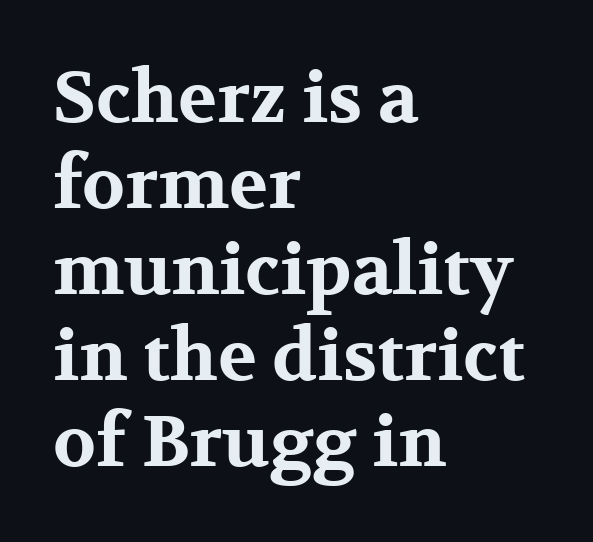
{"serif": "yes", "italic": "no", "bold": "yes", "weight": "bold", "width": "wide", "stroke_contrast": "medium", "x_height": "medium", "monospaced": "no", "underline": "no", "align": "left", "line_spacing_ratio": 1.21, "letter_spacing": "normal", "letter_spacing_em": 0.0, "glyph_px": 71}
